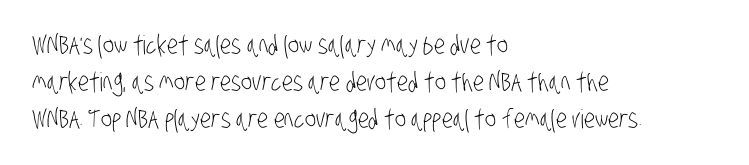
Q: Is the text bold? A: No.
Q: Is the text underlined? A: No.
Q: How is the paragraph aligned? A: Left-aligned.
Q: Is the spacing between letters normal or unusually wide? A: Normal.
Q: Is the spacing between lines tight, normal or loose? A: Normal.
